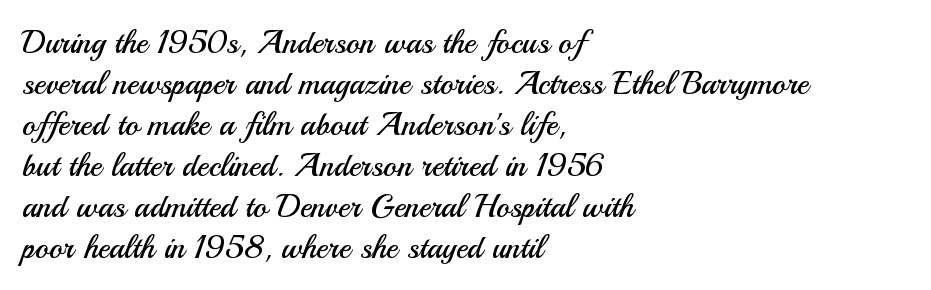
Q: Is the text bold? A: No.
Q: Is the text italic (slanted)? A: Yes.
Q: Is the typeface a serif or a sans-serif typeface? A: Sans-serif.
Q: Is the text underlined? A: No.
Q: How is the paragraph aligned? A: Left-aligned.
Q: Is the spacing between letters normal or unusually wide? A: Normal.
Q: Is the spacing between lines tight, normal or loose? A: Normal.
Q: Width (condensed, normal, or wide)? A: Normal.
Q: Stroke contrast? A: Medium.
Q: x-height? A: Small.
Q: Monospaced? A: No.
